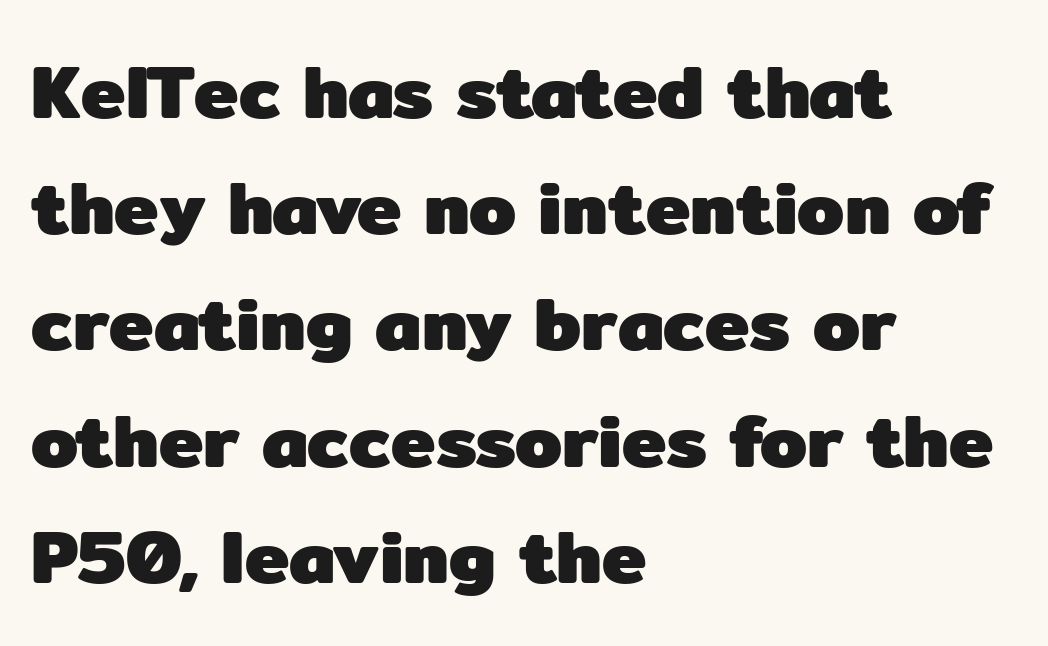
Q: Is the text bold? A: Yes.
Q: Is the text italic (slanted)? A: No, it is upright.
Q: Is the typeface a serif or a sans-serif typeface? A: Sans-serif.
Q: Is the text underlined? A: No.
Q: How is the paragraph aligned? A: Left-aligned.
Q: Is the spacing between letters normal or unusually wide? A: Normal.
Q: Is the spacing between lines tight, normal or loose? A: Normal.
Q: Width (condensed, normal, or wide)? A: Normal.
Q: Stroke contrast? A: Low.
Q: x-height? A: Medium.
Q: Monospaced? A: No.
